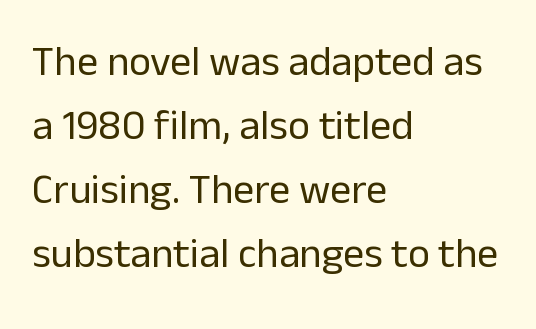
Q: Is the text bold? A: No.
Q: Is the text italic (slanted)? A: No, it is upright.
Q: Is the typeface a serif or a sans-serif typeface? A: Sans-serif.
Q: Is the text underlined? A: No.
Q: How is the paragraph aligned? A: Left-aligned.
Q: Is the spacing between letters normal or unusually wide? A: Normal.
Q: Is the spacing between lines tight, normal or loose? A: Normal.
Q: Width (condensed, normal, or wide)? A: Normal.
Q: Stroke contrast? A: Low.
Q: x-height? A: Medium.
Q: Monospaced? A: No.
